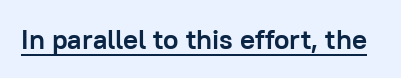
Q: Is the text bold? A: Yes.
Q: Is the text italic (slanted)? A: No, it is upright.
Q: Is the typeface a serif or a sans-serif typeface? A: Sans-serif.
Q: Is the text underlined? A: Yes.
Q: Is the spacing between letters normal or unusually wide? A: Normal.
Q: Width (condensed, normal, or wide)? A: Normal.
Q: Stroke contrast? A: Low.
Q: x-height? A: Medium.
Q: Monospaced? A: No.
